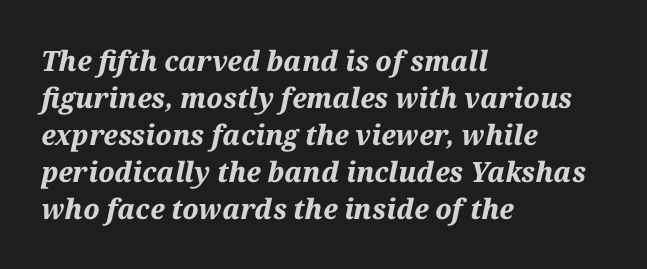
{"italic": "yes", "lean": "right", "slant_degrees": 12, "bold": "yes", "weight": "bold", "width": "normal", "stroke_contrast": "medium", "x_height": "medium", "monospaced": "no", "underline": "no", "align": "left", "line_spacing": "normal", "line_spacing_ratio": 1.32, "letter_spacing": "normal", "letter_spacing_em": 0.0, "glyph_px": 28}
